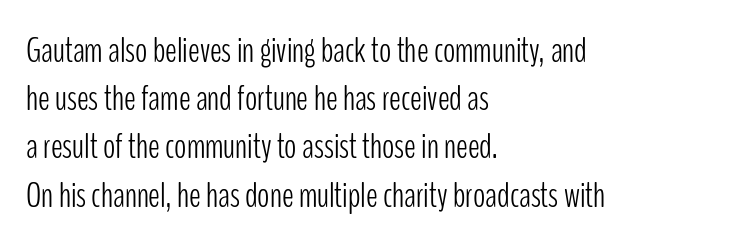
In terms of letterform style, serifs are entirely absent. Looks like regular typesetting: each glyph gets only the width it needs. Characters remain perfectly vertical along every line. Evenly set lines give the paragraph a standard silhouette.
